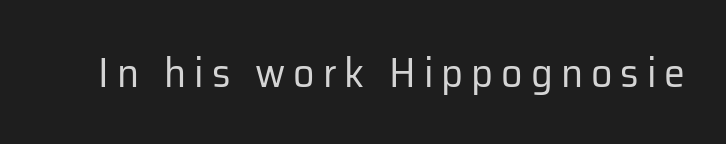
{"serif": "no", "italic": "no", "bold": "no", "weight": "regular", "width": "normal", "stroke_contrast": "low", "x_height": "medium", "monospaced": "no", "underline": "no", "glyph_px": 42}
